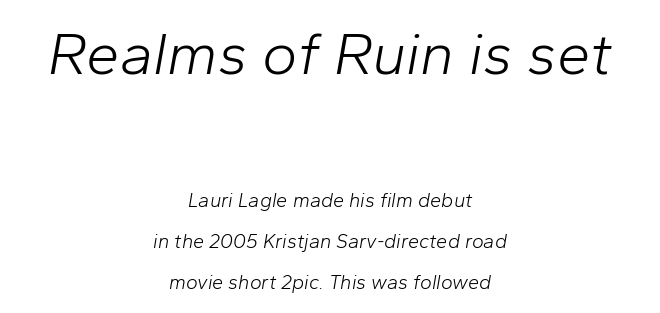
A student would notice the top passage is typeset larger than what follows. The typography opts for an oblique posture over an upright one. The passage shown is typed in a proportional face where columns would drift. The designer dialed line spacing up above the default. This rendering features lettering with no underline. Letter spacing: default.
